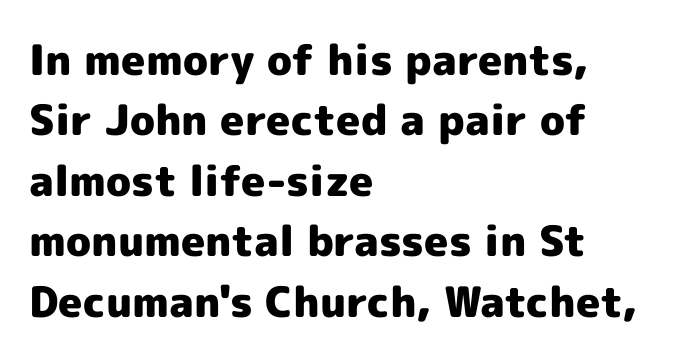
Q: Is the text bold? A: Yes.
Q: Is the text italic (slanted)? A: No, it is upright.
Q: Is the typeface a serif or a sans-serif typeface? A: Sans-serif.
Q: Is the text underlined? A: No.
Q: How is the paragraph aligned? A: Left-aligned.
Q: Is the spacing between letters normal or unusually wide? A: Normal.
Q: Is the spacing between lines tight, normal or loose? A: Normal.
Q: Width (condensed, normal, or wide)? A: Normal.
Q: x-height? A: Medium.
Q: Monospaced? A: No.
